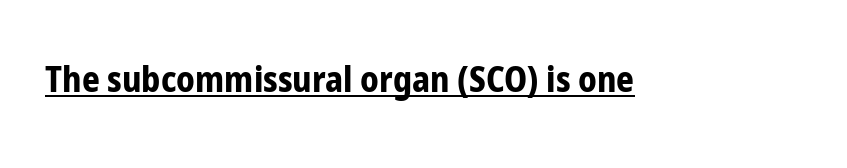
The passage shown is typed in a proportional face where columns would drift. These lines were composed using upright roman letters. Default kerning and tracking; the words read as compact shapes. Is there an underline? Yes — a line sits under the letters.
